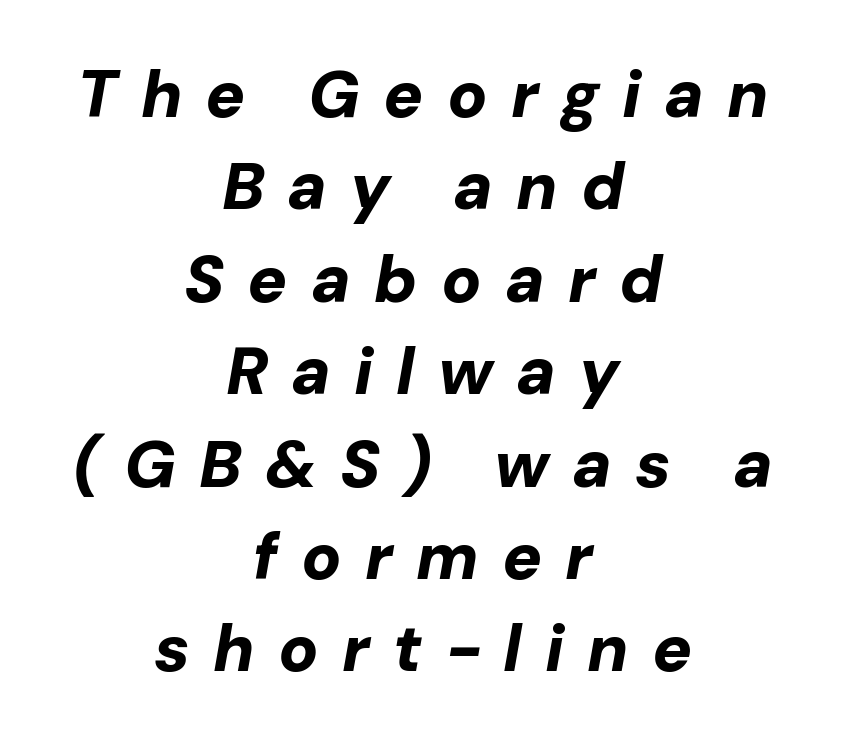
A full-strength bold gives these letters their thick strokes. How are the letters spaced? Widely, with obvious added tracking. Baseline-to-baseline distance is the conventional proportion of letter height. The zone under the glyphs is completely vacant. The typesetter chose a symmetrical, centered arrangement here. Rendered with sloped, italic letterforms.
